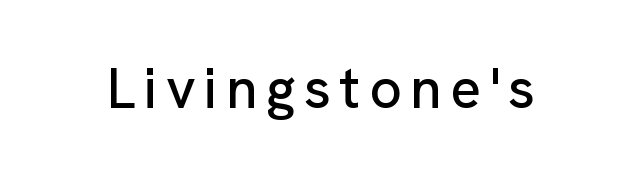
You could not count columns in this text — the font is proportionally spaced. The axis of the letterforms is exactly vertical. The typeface chosen for these lines omits serifs. A clean baseline with only descenders dipping below it.
